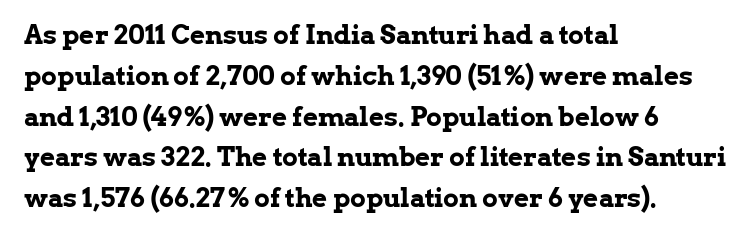
A dark, heavy texture on the line: the type is bold. Characters follow at the spacing the type designer built in. The designer left line spacing at the default. Unmarked baselines from the first word to the last. Posture: vertical.
